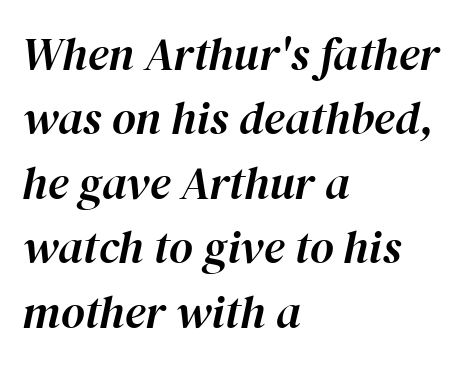
Q: Is the text italic (slanted)? A: Yes, it leans right by about 12 degrees.
Q: Is the text underlined? A: No.
Q: How is the paragraph aligned? A: Left-aligned.
Q: Is the spacing between letters normal or unusually wide? A: Normal.
Q: Is the spacing between lines tight, normal or loose? A: Normal.
Q: Width (condensed, normal, or wide)? A: Normal.
Q: Stroke contrast? A: High.
Q: x-height? A: Medium.
Q: Monospaced? A: No.
